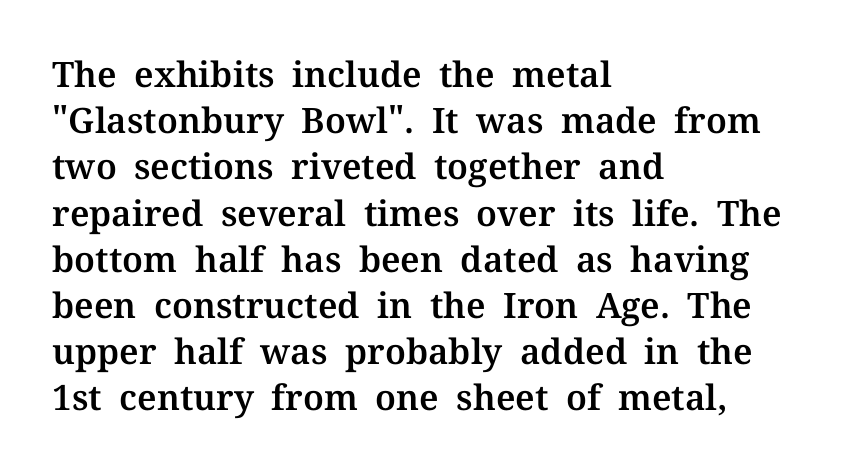
Q: Is the text italic (slanted)? A: No, it is upright.
Q: Is the typeface a serif or a sans-serif typeface? A: Serif.
Q: Is the text underlined? A: No.
Q: How is the paragraph aligned? A: Left-aligned.
Q: Is the spacing between letters normal or unusually wide? A: Normal.
Q: Is the spacing between lines tight, normal or loose? A: Normal.
Q: Width (condensed, normal, or wide)? A: Normal.
Q: Stroke contrast? A: Medium.
Q: x-height? A: Medium.
Q: Monospaced? A: No.
